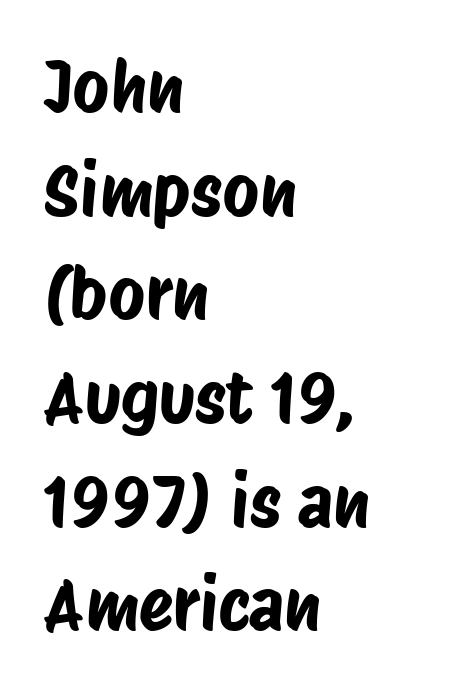
Q: Is the typeface a serif or a sans-serif typeface? A: Sans-serif.
Q: Is the text underlined? A: No.
Q: How is the paragraph aligned? A: Left-aligned.
Q: Is the spacing between letters normal or unusually wide? A: Normal.
Q: Is the spacing between lines tight, normal or loose? A: Normal.
Q: Width (condensed, normal, or wide)? A: Condensed.
Q: Stroke contrast? A: Low.
Q: x-height? A: Large.
Q: Monospaced? A: No.
